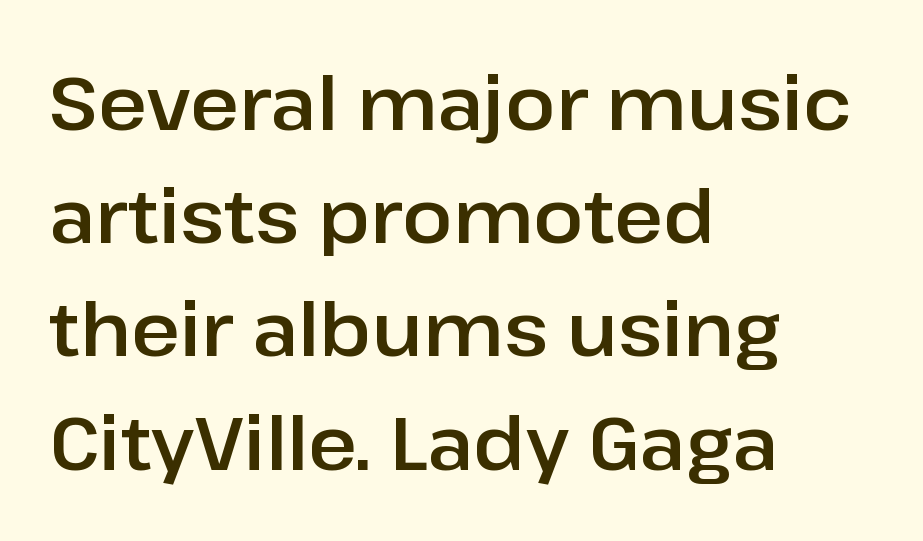
Notice how the stems are strictly vertical — no italics here. Grotesque or geometric, the face here clearly has no serifs. Reading down the block, your eye returns to a fixed left position each line. The baseline area is clear.
